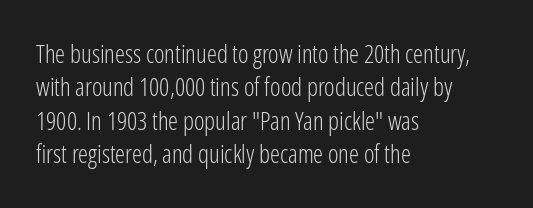
Notice how the stems are strictly vertical — no italics here. Clear beneath every line of the passage. Compared with typical paragraphs, the rows here are spaced about the same. The letters look calm and open, with moderate or lighter stems. Spacing between characters is what you'd get straight out of the box.
